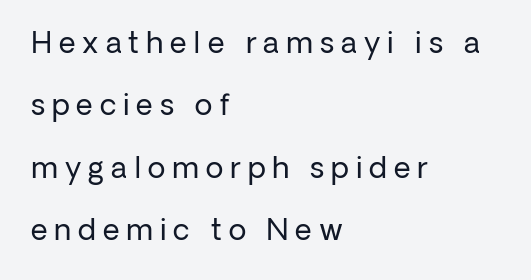
{"serif": "no", "italic": "no", "bold": "no", "weight": "regular", "width": "normal", "stroke_contrast": "low", "x_height": "medium", "monospaced": "no", "underline": "no", "align": "left", "line_spacing": "loose", "line_spacing_ratio": 2.15, "letter_spacing": "wide", "letter_spacing_em": 0.24, "glyph_px": 29}
